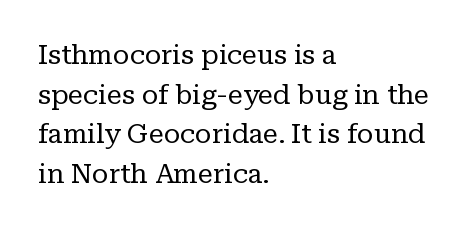
{"italic": "no", "bold": "no", "underline": "no", "align": "left", "line_spacing": "normal", "line_spacing_ratio": 1.47, "letter_spacing": "normal", "letter_spacing_em": 0.0, "glyph_px": 27}
